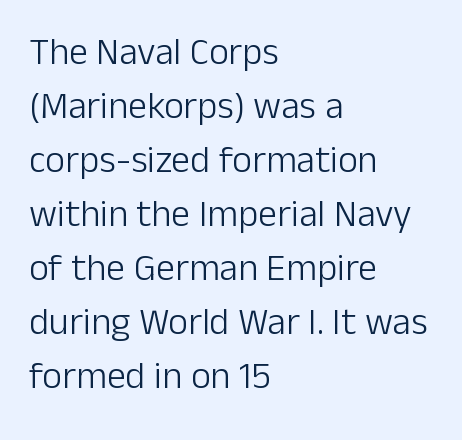
{"serif": "no", "italic": "no", "bold": "no", "weight": "light", "width": "normal", "stroke_contrast": "low", "x_height": "medium", "monospaced": "no", "underline": "no", "align": "left", "line_spacing": "normal", "line_spacing_ratio": 1.42, "letter_spacing": "normal", "letter_spacing_em": 0.0, "glyph_px": 38}
